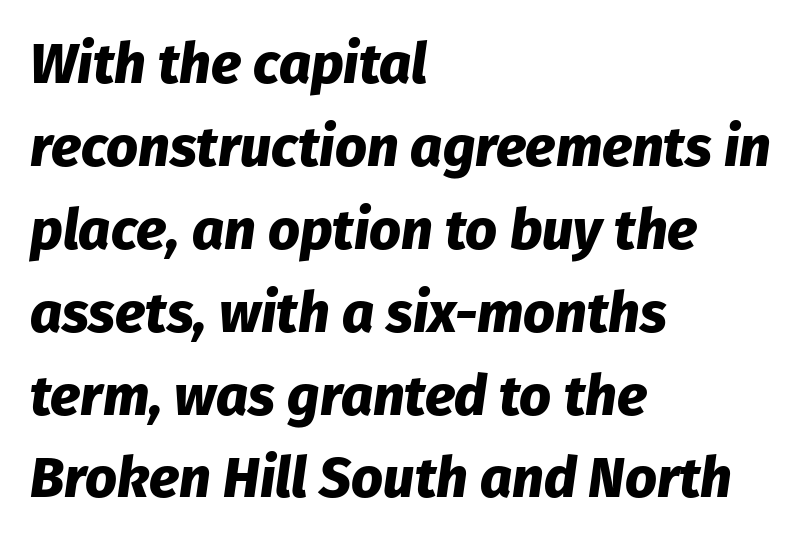
Q: Is the text bold? A: Yes.
Q: Is the text italic (slanted)? A: Yes, it leans right by about 8 degrees.
Q: Is the text underlined? A: No.
Q: How is the paragraph aligned? A: Left-aligned.
Q: Is the spacing between letters normal or unusually wide? A: Normal.
Q: Is the spacing between lines tight, normal or loose? A: Normal.
Q: Width (condensed, normal, or wide)? A: Normal.
Q: Stroke contrast? A: Low.
Q: x-height? A: Medium.
Q: Monospaced? A: No.
